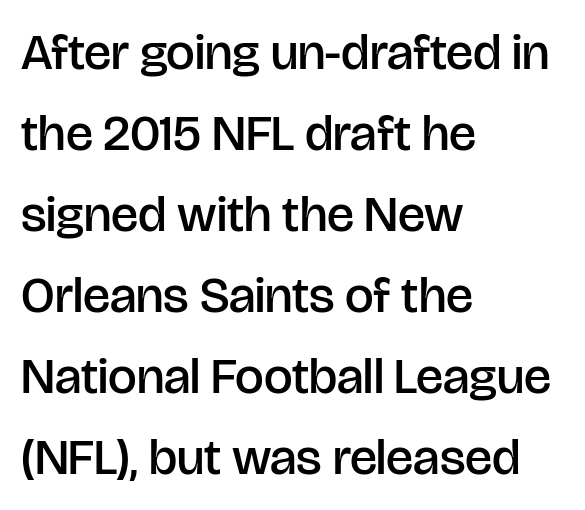
{"serif": "no", "italic": "no", "bold": "semi", "weight": "semibold", "width": "normal", "stroke_contrast": "low", "x_height": "large", "monospaced": "no", "underline": "no", "align": "left", "line_spacing": "normal", "line_spacing_ratio": 1.59, "letter_spacing": "normal", "letter_spacing_em": 0.0, "glyph_px": 51}
